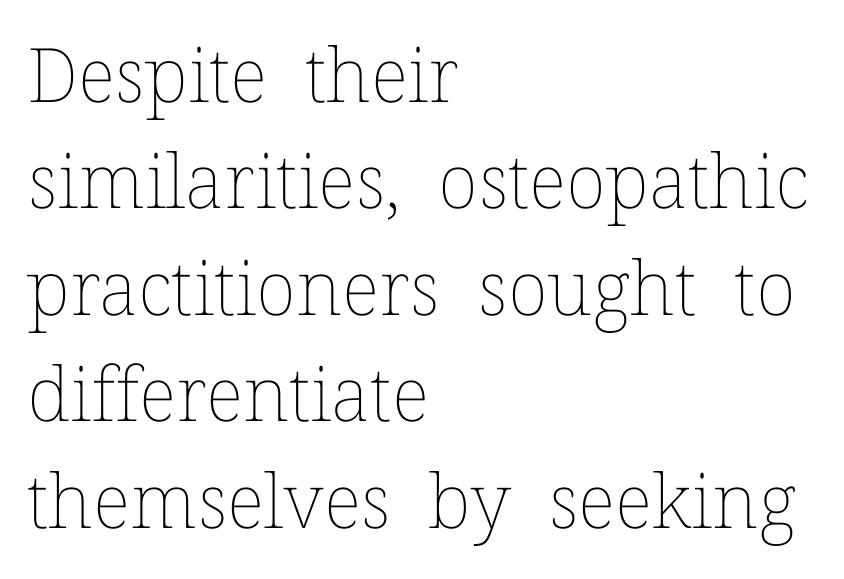
{"italic": "no", "bold": "no", "weight": "thin", "width": "normal", "stroke_contrast": "low", "x_height": "medium", "monospaced": "no", "underline": "no", "align": "left", "line_spacing": "normal", "line_spacing_ratio": 1.42, "letter_spacing": "normal", "letter_spacing_em": 0.0, "glyph_px": 75}
